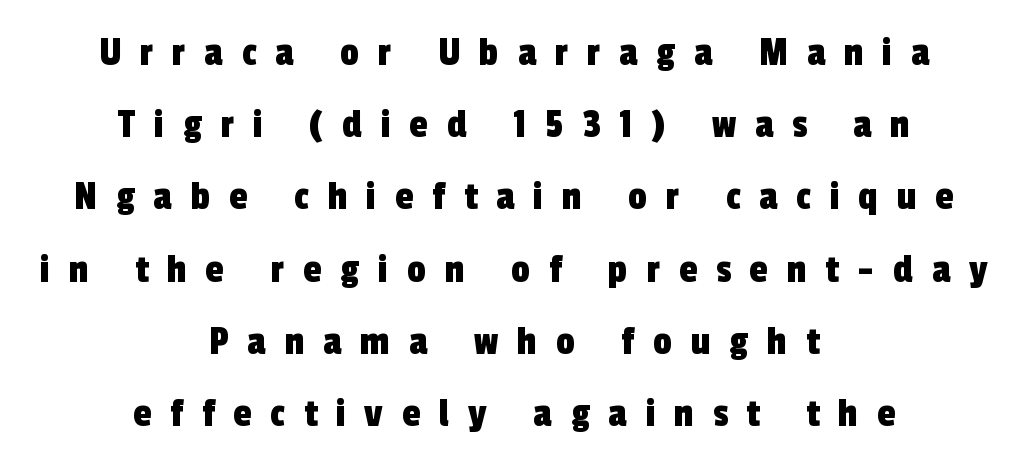
{"serif": "no", "width": "condensed", "x_height": "medium", "monospaced": "no", "underline": "no", "align": "center", "line_spacing_ratio": 1.72, "letter_spacing": "wide", "letter_spacing_em": 0.45, "glyph_px": 42}
